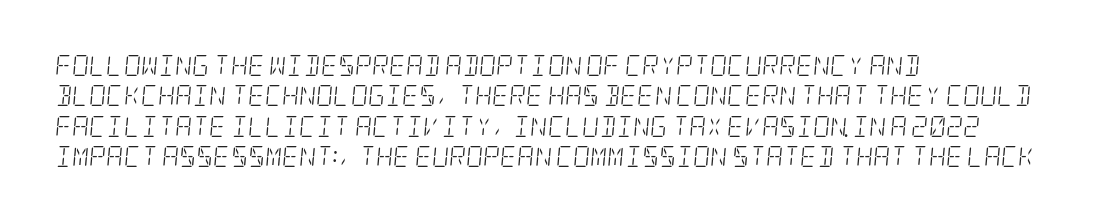
Q: Is the text bold? A: No.
Q: Is the text italic (slanted)? A: Yes, it leans right by about 5 degrees.
Q: Is the text underlined? A: No.
Q: How is the paragraph aligned? A: Left-aligned.
Q: Is the spacing between letters normal or unusually wide? A: Normal.
Q: Is the spacing between lines tight, normal or loose? A: Normal.
